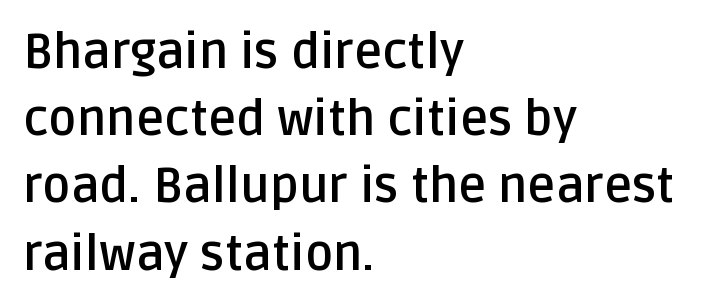
The image shows 48 px semibold sans-serif type, upright; set left-aligned, normal line spacing (1.4x), normal letter spacing, not underlined; low stroke contrast and a large x-height.
